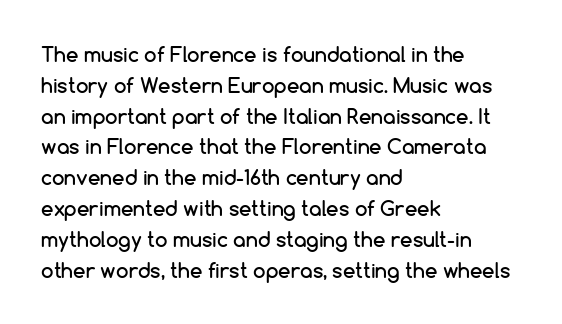
Q: Is the text italic (slanted)? A: No, it is upright.
Q: Is the text underlined? A: No.
Q: How is the paragraph aligned? A: Left-aligned.
Q: Is the spacing between letters normal or unusually wide? A: Normal.
Q: Is the spacing between lines tight, normal or loose? A: Normal.
